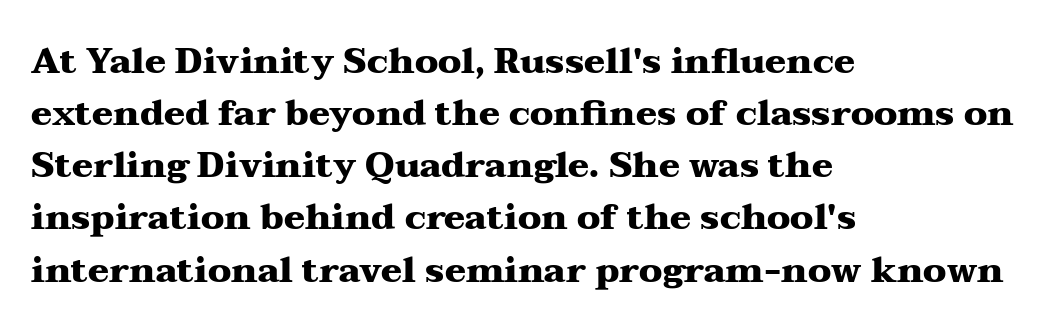
Q: Is the text bold? A: Yes.
Q: Is the text italic (slanted)? A: No, it is upright.
Q: Is the typeface a serif or a sans-serif typeface? A: Serif.
Q: Is the text underlined? A: No.
Q: How is the paragraph aligned? A: Left-aligned.
Q: Is the spacing between letters normal or unusually wide? A: Normal.
Q: Is the spacing between lines tight, normal or loose? A: Normal.
Q: Width (condensed, normal, or wide)? A: Wide.
Q: Stroke contrast? A: Medium.
Q: x-height? A: Medium.
Q: Monospaced? A: No.
